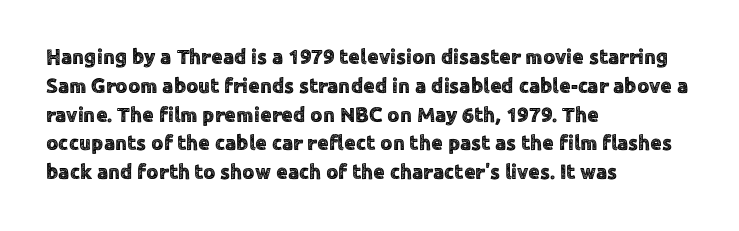
{"italic": "no", "underline": "no", "align": "left", "line_spacing": "normal", "line_spacing_ratio": 1.37, "letter_spacing": "normal", "letter_spacing_em": 0.0, "glyph_px": 21}
